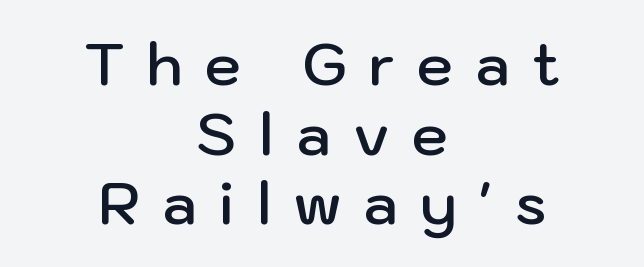
Is this a fixed-width face? No — the glyphs have proportional, varying widths. Students, this is semibold: more ink than regular, less than bold. Line starts and ends both wander, symmetrically. There is plenty of visible air inserted between adjacent glyphs. Italic: no, the glyphs are upright roman. Look at the bottom of the vertical strokes: they stop flat, with no serifs.
